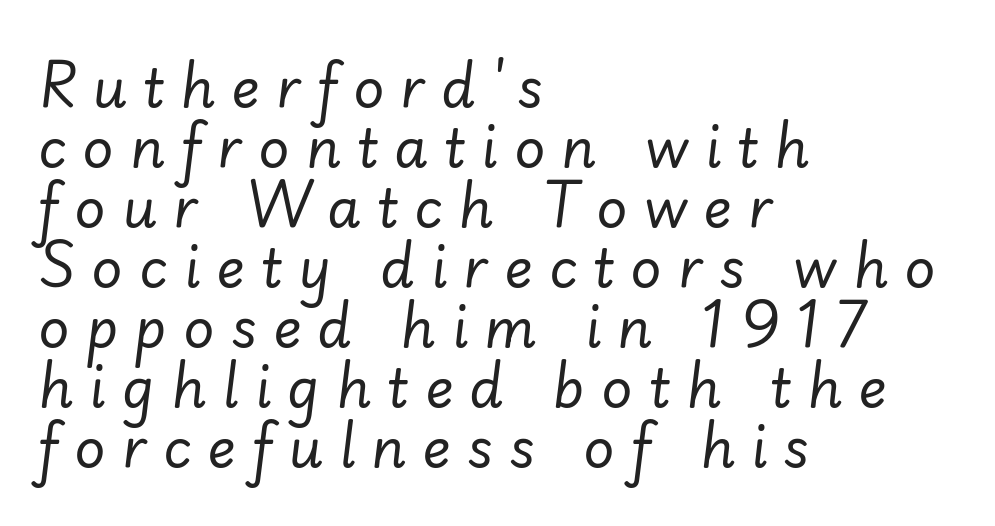
{"italic": "yes", "lean": "right", "slant_degrees": 7, "bold": "no", "weight": "regular", "width": "normal", "stroke_contrast": "low", "x_height": "small", "monospaced": "no", "underline": "no", "align": "left", "line_spacing": "tight", "line_spacing_ratio": 1.11, "letter_spacing": "wide", "letter_spacing_em": 0.3, "glyph_px": 54}
